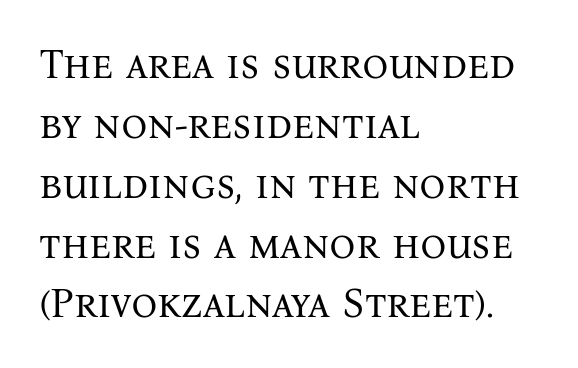
The image shows 41 px regular-weight serif type, upright; set left-aligned, normal line spacing (1.46x), normal letter spacing, not underlined; medium stroke contrast and a medium x-height.
